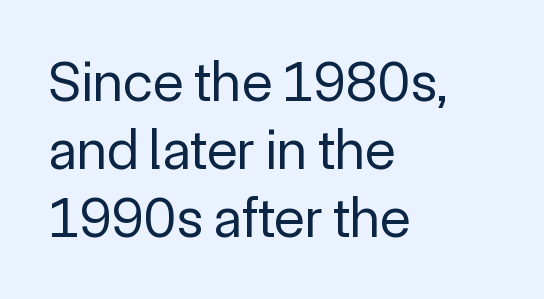
{"serif": "no", "italic": "no", "bold": "no", "weight": "regular", "width": "normal", "x_height": "medium", "monospaced": "no", "underline": "no", "align": "left", "line_spacing_ratio": 1.19, "letter_spacing": "normal", "letter_spacing_em": 0.0, "glyph_px": 57}
